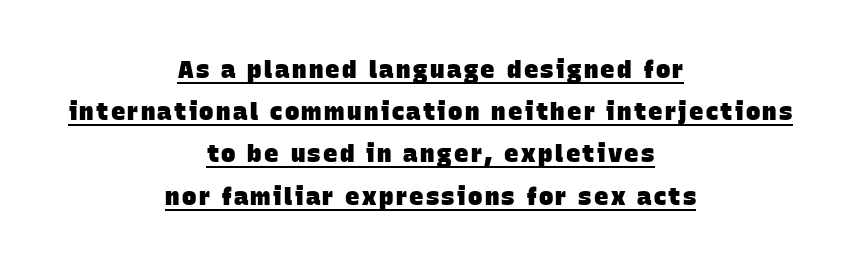
The font is running at its bold setting. Is the block centered? Yes — each line is placed symmetrically about the middle. Every word sits above its own underline.
